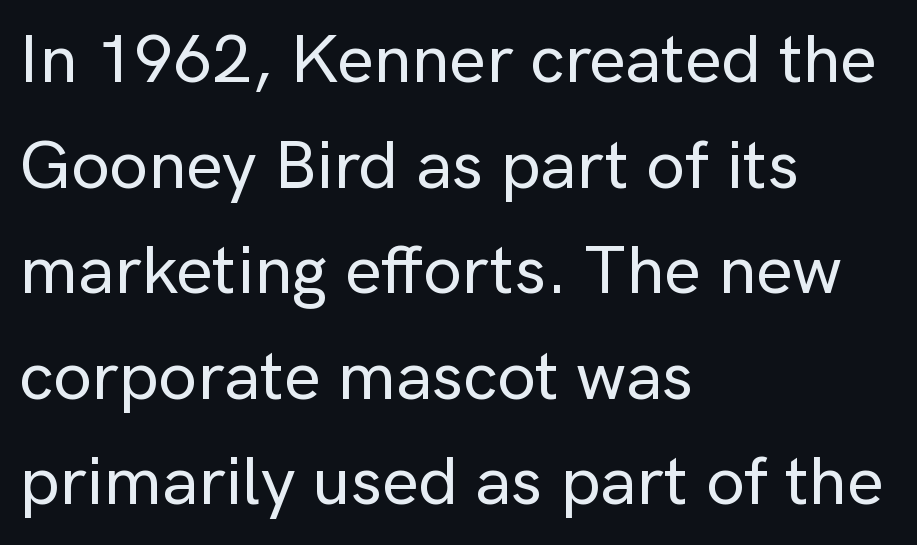
{"serif": "no", "italic": "no", "width": "normal", "stroke_contrast": "low", "x_height": "medium", "monospaced": "no", "underline": "no", "align": "left", "line_spacing": "normal", "line_spacing_ratio": 1.53, "letter_spacing": "normal", "letter_spacing_em": 0.0, "glyph_px": 69}
